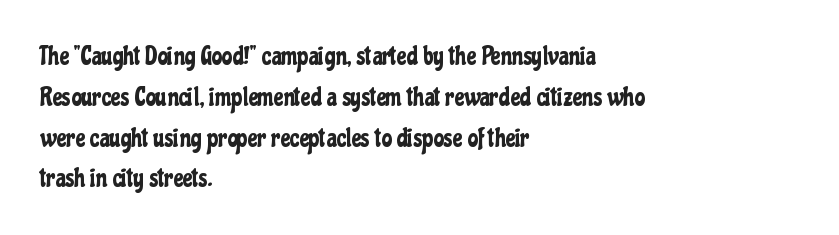
The image shows 26 px text type, upright; set left-aligned, normal line spacing (1.57x), normal letter spacing, not underlined.
